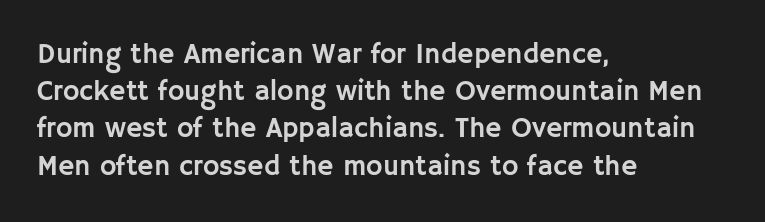
The image shows 28 px sans-serif type, upright; set left-aligned, normal line spacing (1.33x), normal letter spacing, not underlined; low stroke contrast and a large x-height.
